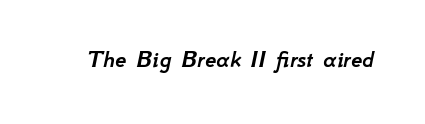
{"italic": "yes", "lean": "right", "slant_degrees": 12, "underline": "no", "letter_spacing": "normal", "letter_spacing_em": 0.0, "glyph_px": 25}
